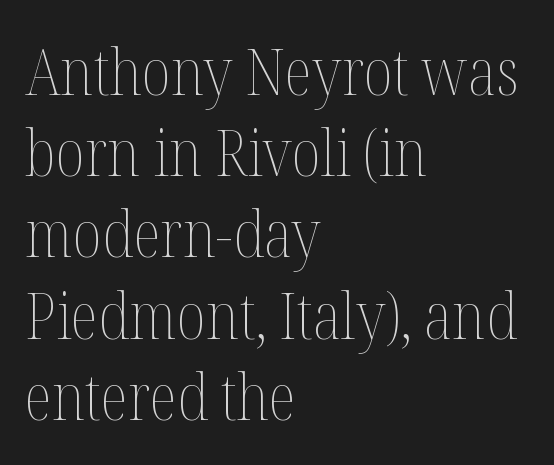
Successive baselines arrive at the customary interval. The lettering holds an erect, upright posture throughout. The rendering uses natural spacing where letterforms have individual widths. Glance below the letters and you will spot only blank space. Inter-character spacing is left at the font's built-in metrics.
